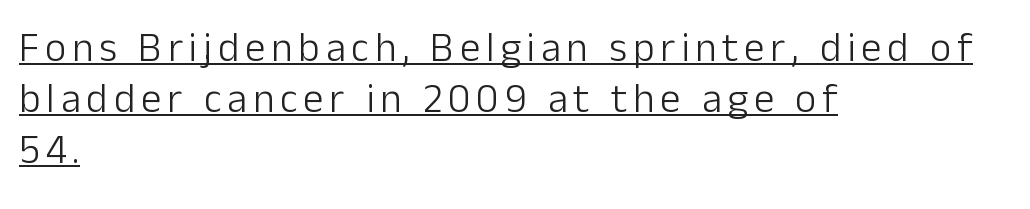
{"serif": "no", "italic": "no", "bold": "no", "weight": "light", "width": "normal", "stroke_contrast": "low", "x_height": "medium", "monospaced": "no", "underline": "yes", "align": "left", "line_spacing_ratio": 1.24, "glyph_px": 41}
